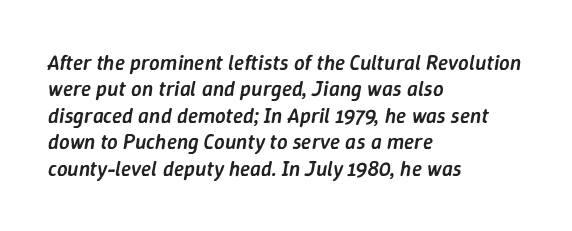
Default kerning and tracking; the words read as compact shapes. If you measured baseline to baseline, you'd find a middling distance. Reading down the block, your eye returns to a fixed left position each line. The whole block is typeset with a tilt.
